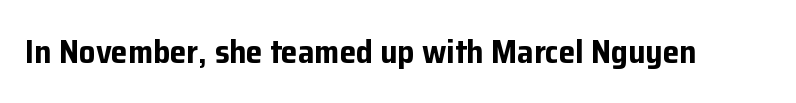
You'd pick this weight for a headline — it's a proper bold. I'd call this a sans setting — the letters go barefoot. The area under the type is left untouched. Spacing verdict: proportional, widths tailored to each character. The line texture is even and compact thanks to regular tracking. These lines were composed using upright roman letters.
